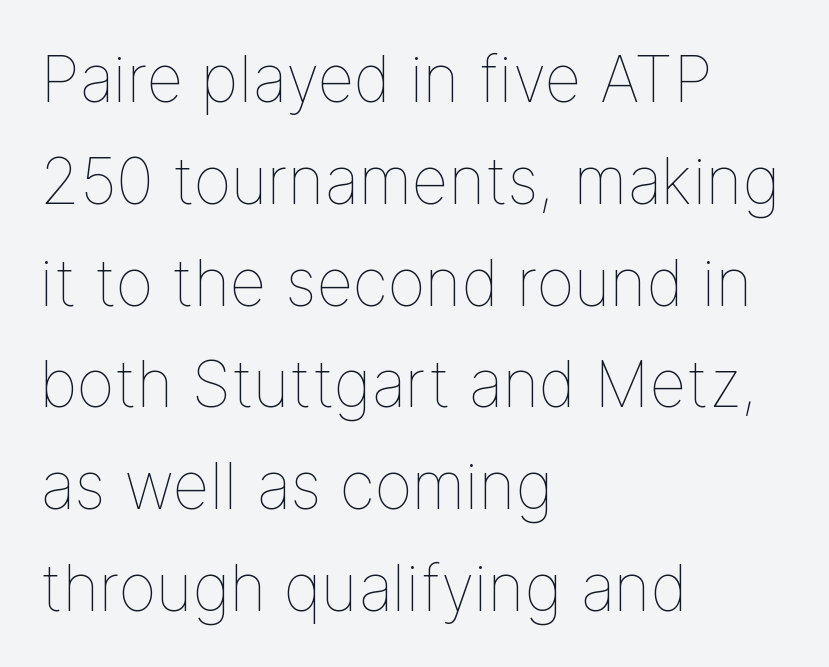
Proportional: the letters do not fall into vertical columns. The vertical gap from one line to the next is medium. No italicization has been applied; the sample stays upright. Glance below the letters and you will spot only blank space. No chunkiness to these letters — they're not bold. A student would call this left alignment; a typographer would say flush left, rag right.
